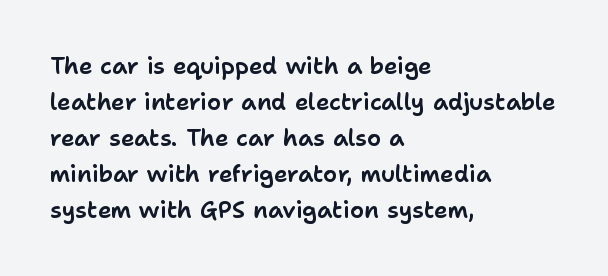
{"italic": "no", "underline": "no", "align": "left", "line_spacing": "normal", "line_spacing_ratio": 1.56, "letter_spacing": "normal", "letter_spacing_em": 0.0, "glyph_px": 23}
